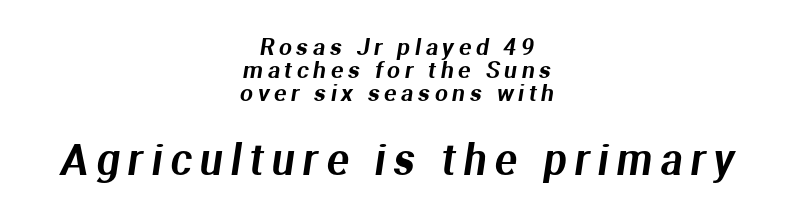
The image shows 41 px sans-serif type; set centered, tight line spacing (1.01x), unusually wide letter spacing (+0.2 em), not underlined; the second (bottom) block is 1.78x larger; medium stroke contrast and a medium x-height.
